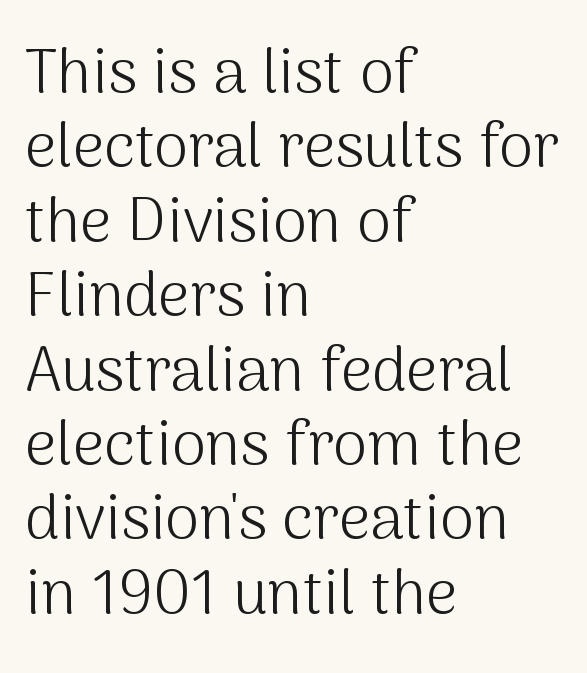
The image shows 62 px light sans-serif type, upright; set left-aligned, line spacing 1.2x, normal letter spacing, not underlined; medium stroke contrast and a medium x-height.
